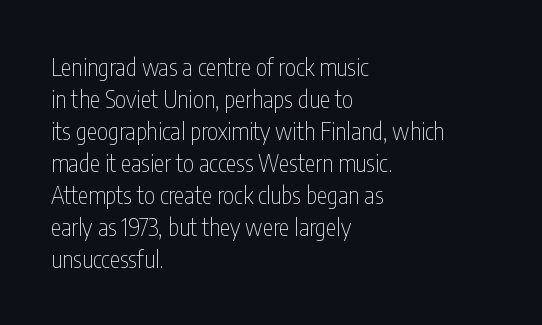
Q: Is the text bold? A: No.
Q: Is the text italic (slanted)? A: No, it is upright.
Q: Is the text underlined? A: No.
Q: How is the paragraph aligned? A: Left-aligned.
Q: Is the spacing between letters normal or unusually wide? A: Normal.
Q: Is the spacing between lines tight, normal or loose? A: Normal.
